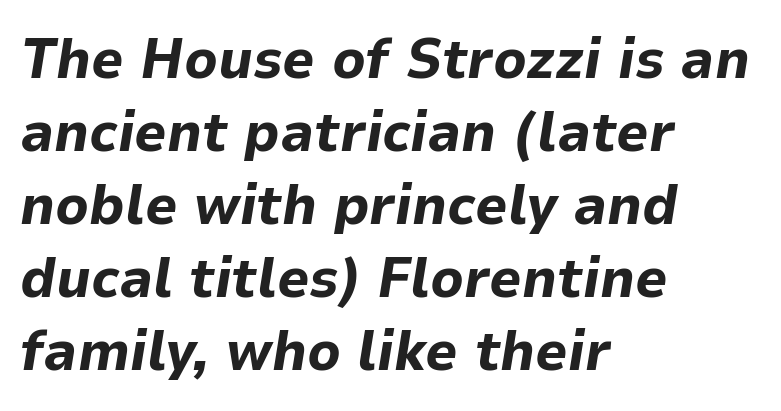
In terms of weight, the rendering is a true, heavy bold. Notice how the stems are inclined rather than vertical — that's the hallmark of italics. This sample has the flowing, uneven cadence of proportional lettering. Summary of vertical rhythm: regular, with standard interline spacing. The typesetter chose a ragged-right arrangement here. This sample uses plain, unmodified letter spacing.
